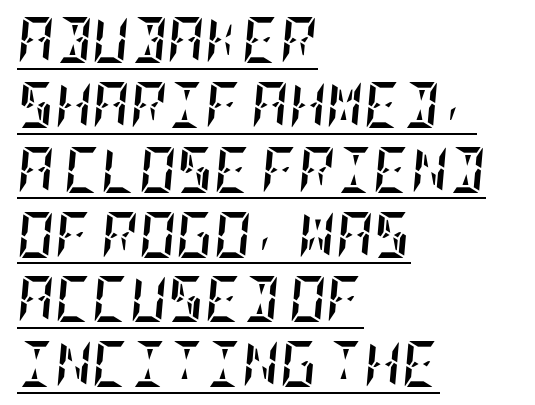
{"italic": "yes", "lean": "right", "slant_degrees": 5, "bold": "yes", "weight": "semibold", "width": "condensed", "stroke_contrast": "low", "x_height": "large", "underline": "yes", "align": "left", "line_spacing": "normal", "line_spacing_ratio": 1.41, "letter_spacing": "normal", "letter_spacing_em": 0.0, "glyph_px": 46}
